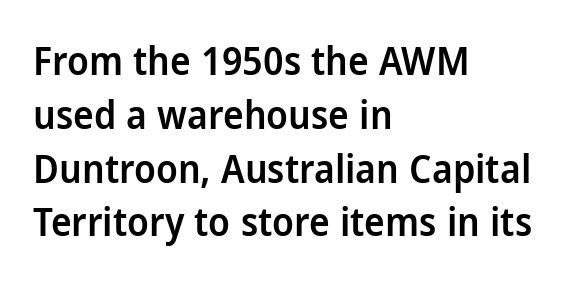
Caption: semibold face, moderately heavy strokes. Plain, unruled lines of type. You could not count columns in this text — the font is proportionally spaced. Serifs: no, the terminals of the letterforms are clean.
